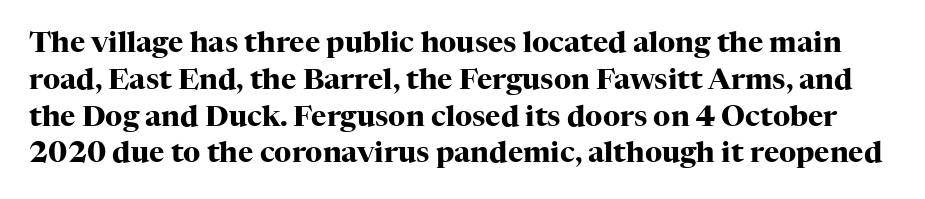
Q: Is the text bold? A: Yes.
Q: Is the text italic (slanted)? A: No, it is upright.
Q: Is the typeface a serif or a sans-serif typeface? A: Serif.
Q: Is the text underlined? A: No.
Q: Is the spacing between letters normal or unusually wide? A: Normal.
Q: Is the spacing between lines tight, normal or loose? A: Normal.
Q: Width (condensed, normal, or wide)? A: Normal.
Q: Stroke contrast? A: High.
Q: x-height? A: Medium.
Q: Monospaced? A: No.
